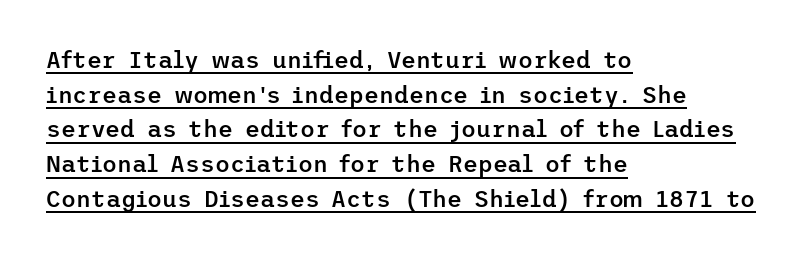
Upright lettering throughout. You could call the tracking neutral — neither tight nor loose. Every letter is mildly thick-stroked: semibold rather than bold. Quick note: interline space is typical. Teacher's note: observe the even left margin — that is flush-left alignment. What decoration does the sample have? An underline.
